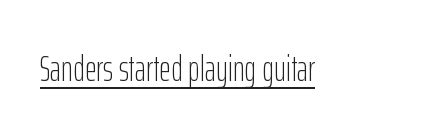
The passage shown is typed in a proportional face where columns would drift. The lettering stays uniformly vertical, giving the passage a roman look. Decoration check: the copy is underlined. The cut favours lightness, reaching ordinary text weight at its darkest.
